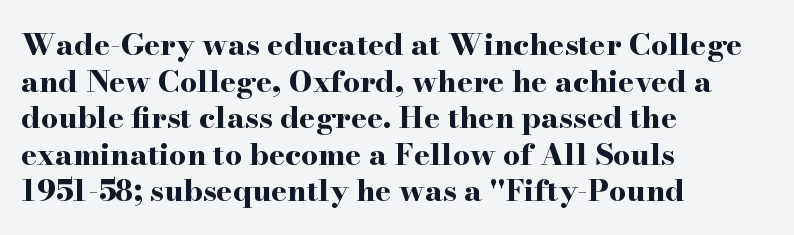
{"serif": "yes", "italic": "no", "bold": "yes", "weight": "bold", "width": "wide", "stroke_contrast": "high", "x_height": "small", "monospaced": "no", "underline": "no", "align": "left", "line_spacing_ratio": 1.22, "letter_spacing": "normal", "letter_spacing_em": 0.0, "glyph_px": 30}
